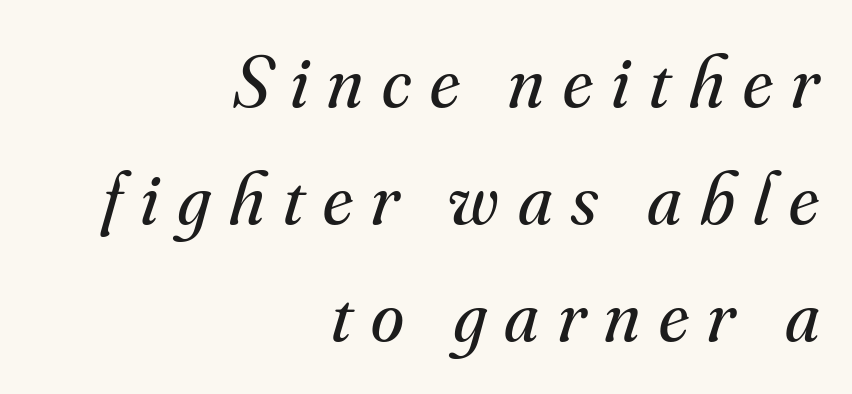
The image shows 75 px regular-weight serif type, italic (leaning right); set right-aligned, normal line spacing (1.56x), unusually wide letter spacing (+0.25 em), not underlined; medium stroke contrast and a small x-height.
